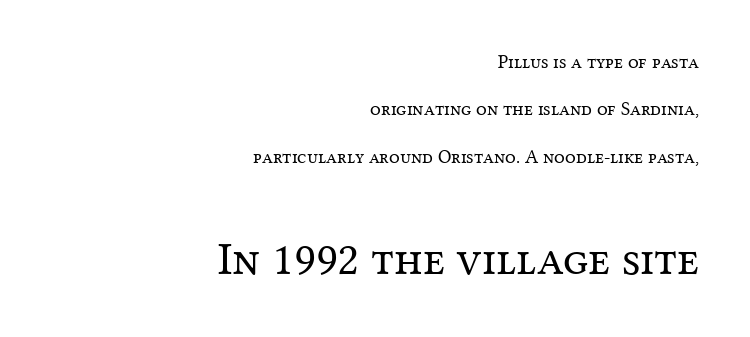
Q: Is the text bold? A: No.
Q: Is the text italic (slanted)? A: No, it is upright.
Q: Is the typeface a serif or a sans-serif typeface? A: Serif.
Q: Is the text underlined? A: No.
Q: How is the paragraph aligned? A: Right-aligned.
Q: Is the spacing between letters normal or unusually wide? A: Normal.
Q: Is the spacing between lines tight, normal or loose? A: Loose.
Q: Which block of text is set in a larger size, the first (top) or the second (bottom)? A: The second (bottom) one.
Q: Width (condensed, normal, or wide)? A: Normal.
Q: Stroke contrast? A: Medium.
Q: x-height? A: Medium.
Q: Monospaced? A: No.
